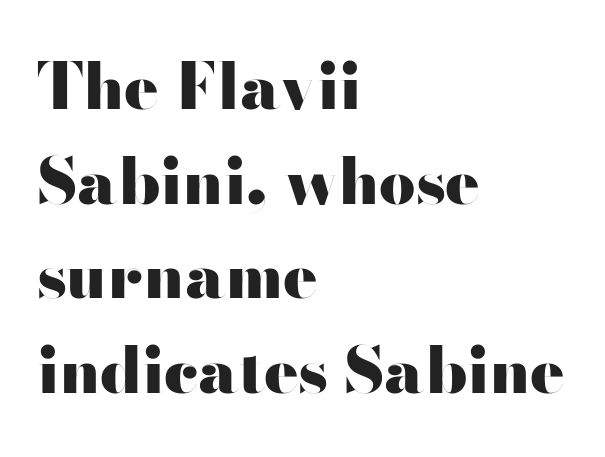
{"serif": "no", "italic": "no", "bold": "yes", "weight": "heavy", "width": "wide", "stroke_contrast": "high", "x_height": "small", "monospaced": "no", "underline": "no", "align": "left", "line_spacing": "normal", "line_spacing_ratio": 1.48, "letter_spacing": "normal", "letter_spacing_em": 0.0, "glyph_px": 64}
